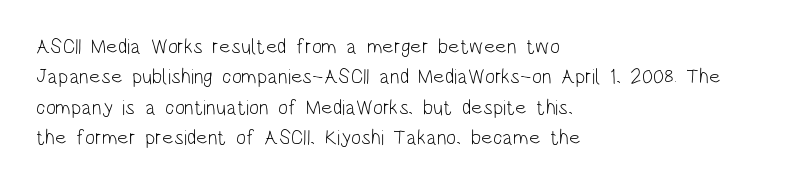
Q: Is the text bold? A: No.
Q: Is the text italic (slanted)? A: No, it is upright.
Q: Is the text underlined? A: No.
Q: How is the paragraph aligned? A: Left-aligned.
Q: Is the spacing between letters normal or unusually wide? A: Normal.
Q: Is the spacing between lines tight, normal or loose? A: Normal.
